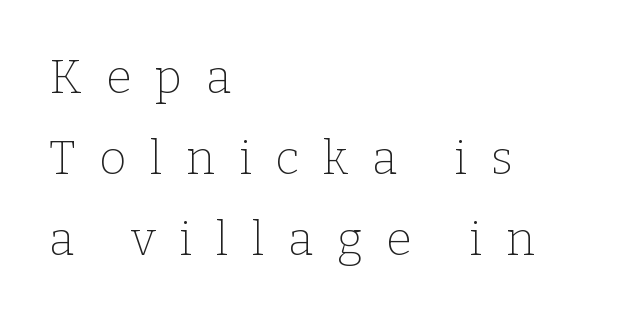
The face used here is seriffed, in the tradition of book romans. The passage shown is not underscored anywhere. The face used here is proportionally spaced, like ordinary book or web type. Each line starts at the same left margin while the right side varies. Rendered with straight, roman letterforms. Think standard paragraph weight, or any step lighter than that.
